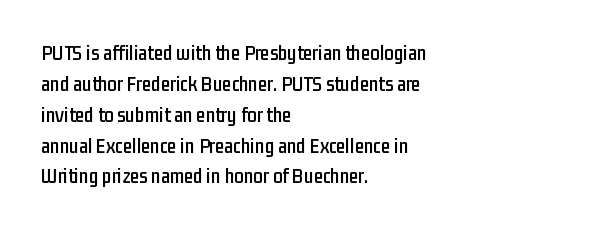
The image shows 21 px text type, upright; set left-aligned, normal line spacing (1.47x), normal letter spacing, not underlined.
